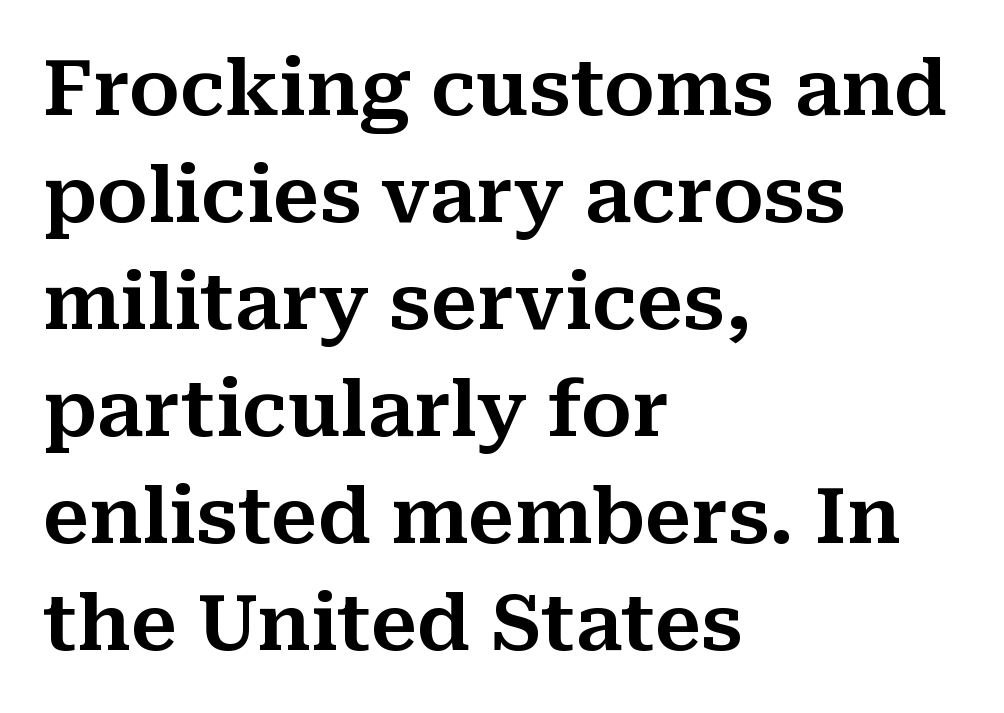
{"serif": "yes", "italic": "no", "width": "normal", "stroke_contrast": "medium", "x_height": "medium", "monospaced": "no", "underline": "no", "align": "left", "line_spacing": "normal", "line_spacing_ratio": 1.39, "letter_spacing": "normal", "letter_spacing_em": 0.0, "glyph_px": 77}
